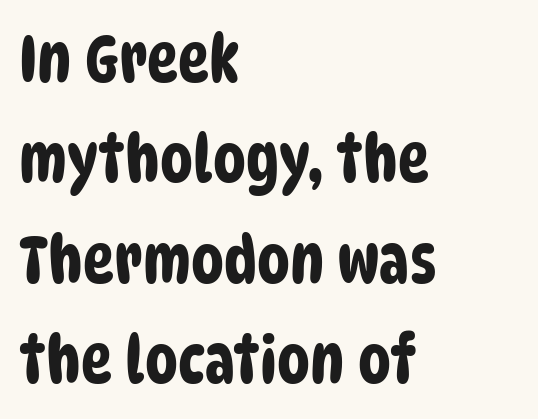
{"serif": "no", "width": "condensed", "stroke_contrast": "low", "x_height": "large", "monospaced": "no", "underline": "no", "align": "left", "line_spacing": "normal", "line_spacing_ratio": 1.52, "letter_spacing": "normal", "letter_spacing_em": 0.0, "glyph_px": 66}
